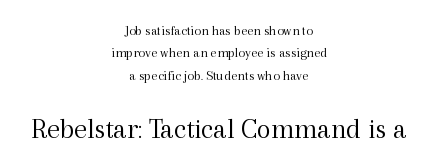
Q: Is the text bold? A: No.
Q: Is the text italic (slanted)? A: No, it is upright.
Q: Is the typeface a serif or a sans-serif typeface? A: Serif.
Q: Is the text underlined? A: No.
Q: How is the paragraph aligned? A: Centered.
Q: Is the spacing between letters normal or unusually wide? A: Normal.
Q: Is the spacing between lines tight, normal or loose? A: Normal.
Q: Which block of text is set in a larger size, the first (top) or the second (bottom)? A: The second (bottom) one.
Q: Width (condensed, normal, or wide)? A: Normal.
Q: x-height? A: Medium.
Q: Monospaced? A: No.
